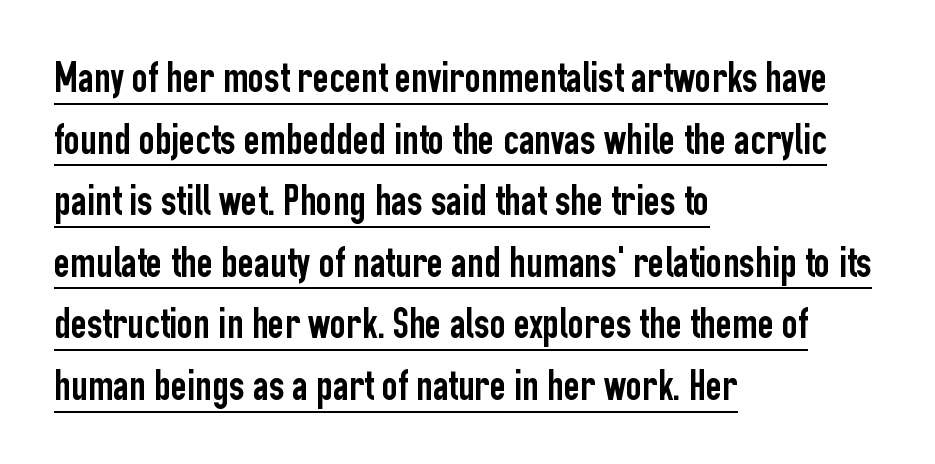
The lines sit at an ordinary, default distance from one another. Alignment: flush left. The rendering uses the underline text-decoration. To sum up the face: it is a sans, with no serifs.
